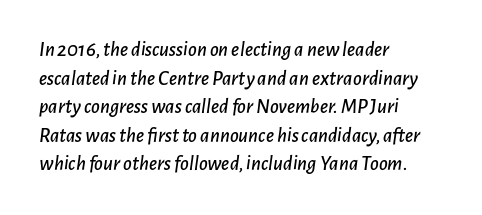
{"italic": "yes", "lean": "right", "slant_degrees": 7, "underline": "no", "align": "left", "line_spacing": "normal", "line_spacing_ratio": 1.36, "letter_spacing": "normal", "letter_spacing_em": 0.0, "glyph_px": 21}
